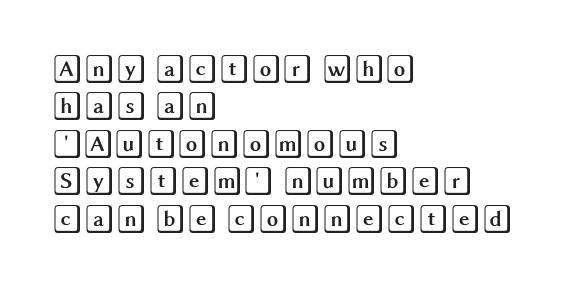
{"italic": "no", "width": "wide", "x_height": "large", "underline": "no", "align": "left", "line_spacing": "normal", "line_spacing_ratio": 1.29, "letter_spacing": "normal", "letter_spacing_em": 0.0, "glyph_px": 29}
